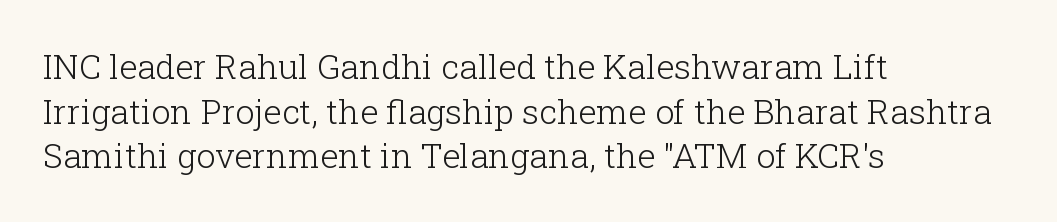
The image shows 34 px light serif type, upright; set left-aligned, normal line spacing (1.31x), normal letter spacing, not underlined; low stroke contrast and a medium x-height.
